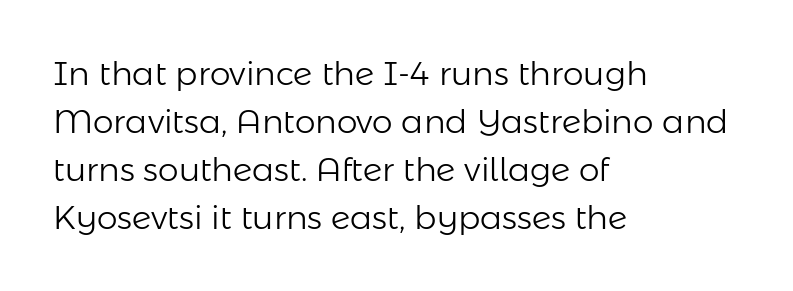
Q: Is the text bold? A: No.
Q: Is the text italic (slanted)? A: No, it is upright.
Q: Is the typeface a serif or a sans-serif typeface? A: Sans-serif.
Q: Is the text underlined? A: No.
Q: How is the paragraph aligned? A: Left-aligned.
Q: Is the spacing between letters normal or unusually wide? A: Normal.
Q: Is the spacing between lines tight, normal or loose? A: Normal.
Q: Width (condensed, normal, or wide)? A: Normal.
Q: Stroke contrast? A: Low.
Q: x-height? A: Medium.
Q: Monospaced? A: No.
